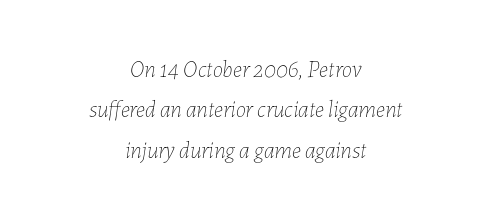
{"italic": "yes", "lean": "right", "slant_degrees": 7, "bold": "no", "underline": "no", "align": "center", "line_spacing_ratio": 1.76, "letter_spacing": "normal", "letter_spacing_em": 0.0, "glyph_px": 23}
